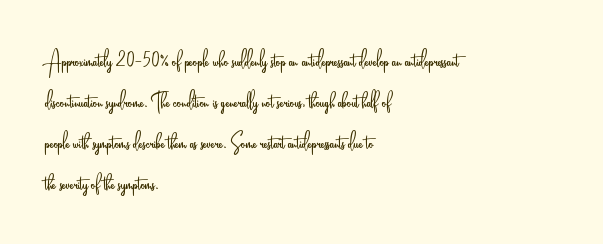
The image shows 27 px text type; set left-aligned, normal line spacing (1.52x), normal letter spacing, not underlined.
